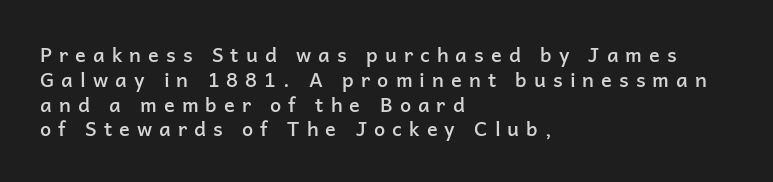
The image shows 20 px text type, upright; set left-aligned, line spacing 1.24x, unusually wide letter spacing (+0.35 em), not underlined.
